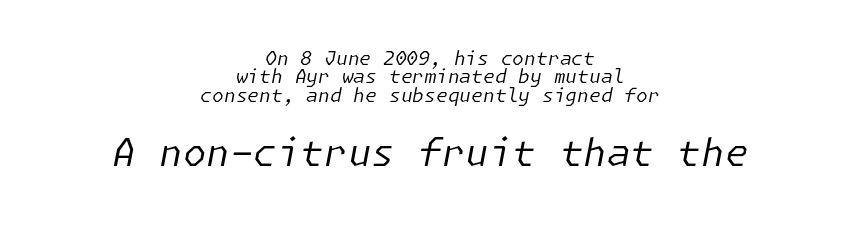
The image shows 38 px regular-weight type, italic (leaning right); set centered, tight line spacing (0.97x), normal letter spacing, not underlined; the second (bottom) block is 2.0x larger; low stroke contrast and a medium x-height.
